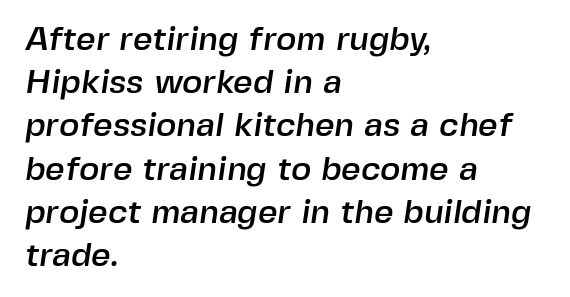
The image shows 34 px sans-serif type; set left-aligned, normal line spacing (1.27x), normal letter spacing, not underlined; a medium x-height.
